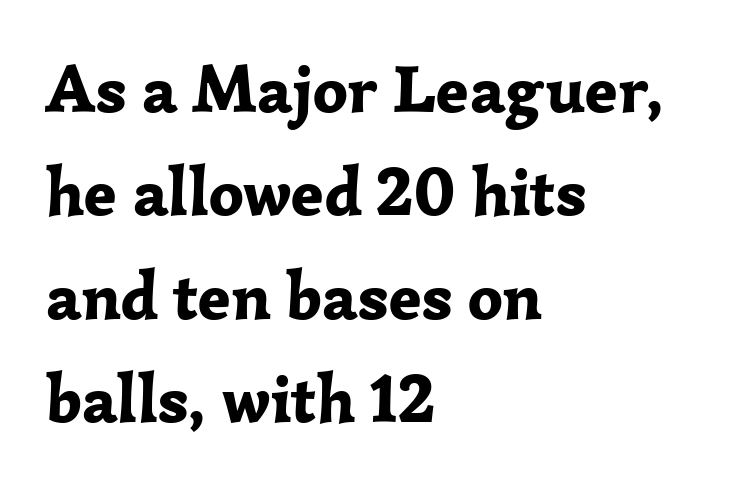
The image shows 68 px bold serif type, upright; set left-aligned, normal line spacing (1.52x), normal letter spacing, not underlined; low stroke contrast and a medium x-height.
